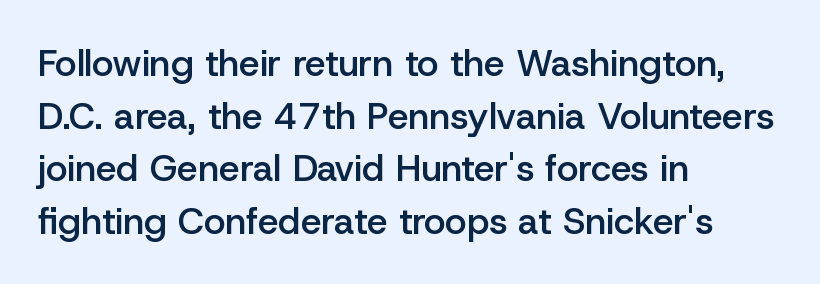
{"serif": "no", "italic": "no", "bold": "semi", "weight": "semibold", "width": "normal", "stroke_contrast": "low", "x_height": "medium", "monospaced": "no", "underline": "no", "align": "left", "line_spacing": "normal", "line_spacing_ratio": 1.42, "letter_spacing": "normal", "letter_spacing_em": 0.0, "glyph_px": 37}
